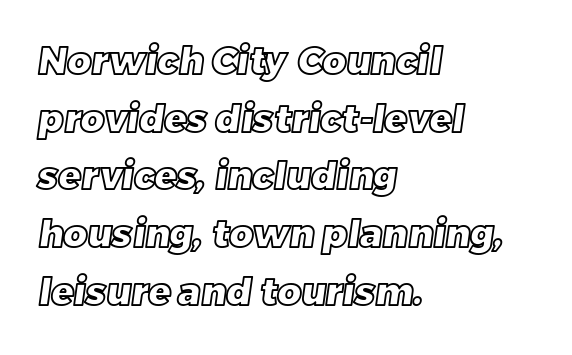
The rendering keeps characters at their native spacing. Evenly set lines give the paragraph a standard silhouette. Rule under the text: the space is simply empty. The rendering uses natural spacing where letterforms have individual widths.
